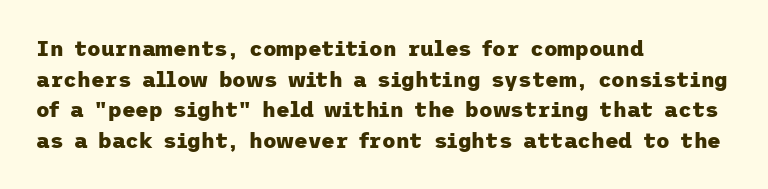
Q: Is the text bold? A: Yes.
Q: Is the text italic (slanted)? A: No, it is upright.
Q: Is the text underlined? A: No.
Q: How is the paragraph aligned? A: Left-aligned.
Q: Is the spacing between letters normal or unusually wide? A: Normal.
Q: Is the spacing between lines tight, normal or loose? A: Normal.
